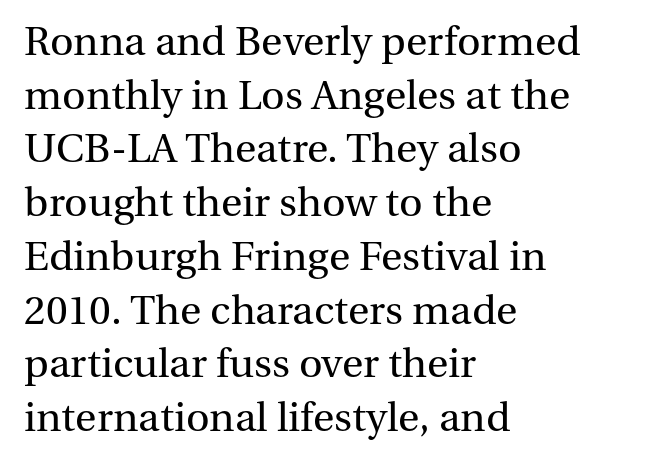
{"serif": "yes", "italic": "no", "bold": "no", "weight": "regular", "width": "normal", "stroke_contrast": "medium", "x_height": "medium", "monospaced": "no", "underline": "no", "align": "left", "line_spacing": "normal", "line_spacing_ratio": 1.31, "letter_spacing": "normal", "letter_spacing_em": 0.0, "glyph_px": 41}
